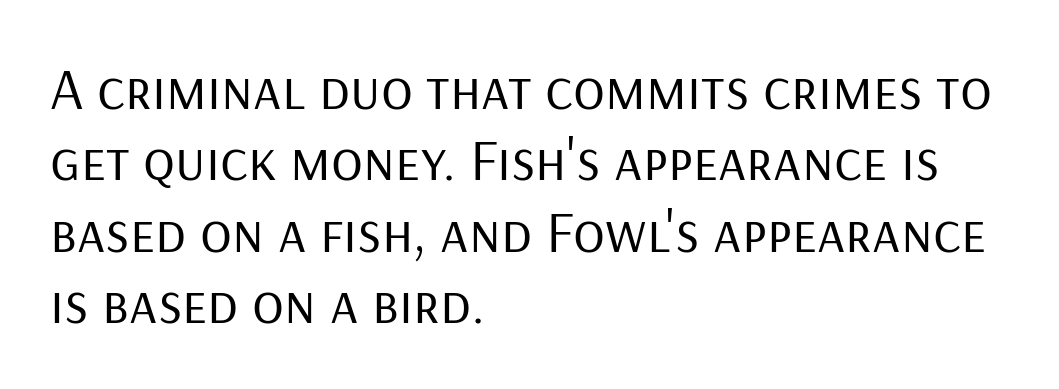
{"serif": "no", "italic": "no", "bold": "no", "weight": "regular", "width": "normal", "stroke_contrast": "low", "x_height": "medium", "monospaced": "no", "underline": "no", "align": "left", "line_spacing_ratio": 1.21, "letter_spacing": "normal", "letter_spacing_em": 0.0, "glyph_px": 59}
